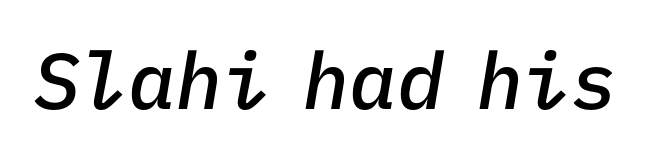
{"italic": "yes", "lean": "right", "slant_degrees": 9, "bold": "semi", "weight": "semibold", "width": "normal", "stroke_contrast": "low", "x_height": "medium", "monospaced": "yes", "underline": "no", "letter_spacing": "normal", "letter_spacing_em": 0.0, "glyph_px": 79}
